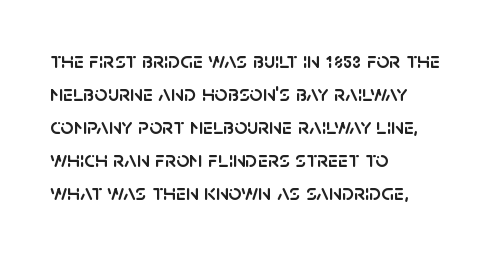
The block of text has a typical density, with ordinary space between rows. Tracking here is standard; glyphs follow each other at the usual distance. The strip under each line holds only bare page. The lettering holds an erect, upright posture throughout. Teacher's note: observe the even left margin — that is flush-left alignment.
